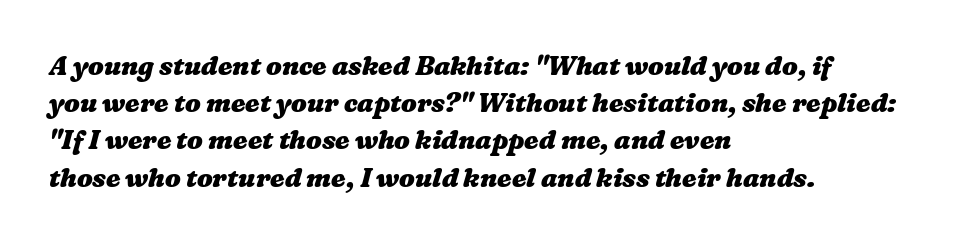
The letters are bold, with thick, heavy strokes. Anything drawn beneath the words? Only blank space. Students, observe: this is what conventionally led text looks like. The rag falls on the right side of this text block. Is the letter spacing exaggerated? No — it looks like the ordinary default.
